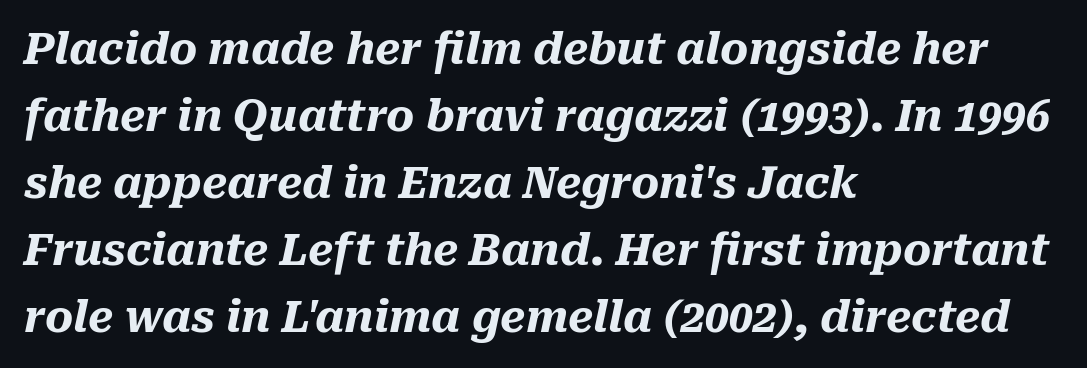
A full-strength bold gives these letters their thick strokes. Here the designer chose a conventional face with non-uniform glyph widths. The gaps between neighbouring characters are ordinary and unremarkable. The paragraph has a hard left edge and a soft right edge. Slanted lettering throughout.
